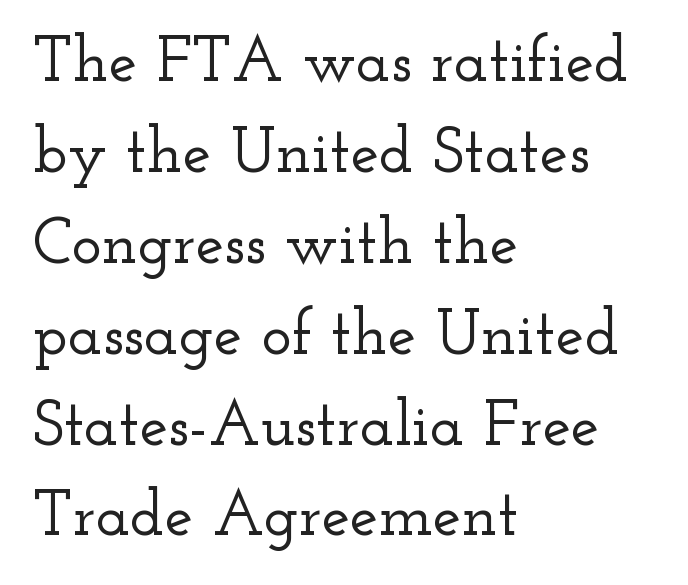
Q: Is the text italic (slanted)? A: No, it is upright.
Q: Is the typeface a serif or a sans-serif typeface? A: Serif.
Q: Is the text underlined? A: No.
Q: How is the paragraph aligned? A: Left-aligned.
Q: Is the spacing between letters normal or unusually wide? A: Normal.
Q: Is the spacing between lines tight, normal or loose? A: Normal.
Q: Width (condensed, normal, or wide)? A: Wide.
Q: Stroke contrast? A: Low.
Q: x-height? A: Small.
Q: Monospaced? A: No.
